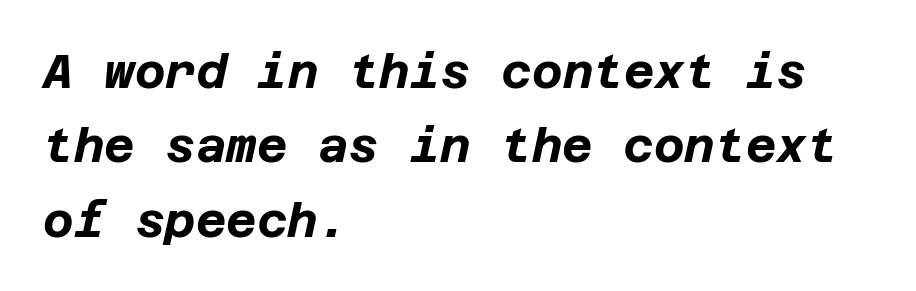
Q: Is the text bold? A: Yes.
Q: Is the text italic (slanted)? A: Yes, it leans right by about 12 degrees.
Q: Is the text underlined? A: No.
Q: How is the paragraph aligned? A: Left-aligned.
Q: Is the spacing between letters normal or unusually wide? A: Normal.
Q: Is the spacing between lines tight, normal or loose? A: Normal.
Q: Width (condensed, normal, or wide)? A: Normal.
Q: Stroke contrast? A: Low.
Q: x-height? A: Large.
